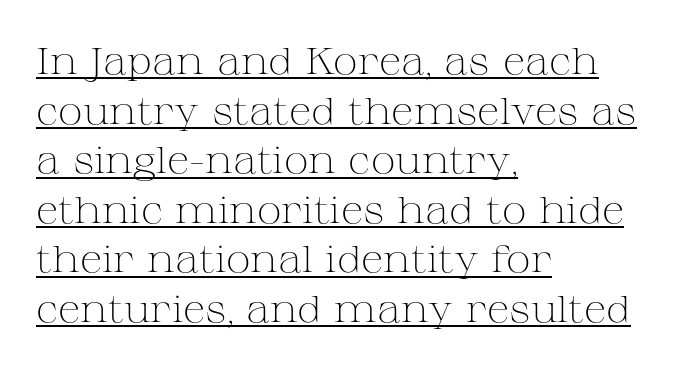
Q: Is the text bold? A: No.
Q: Is the text italic (slanted)? A: No, it is upright.
Q: Is the typeface a serif or a sans-serif typeface? A: Serif.
Q: Is the text underlined? A: Yes.
Q: How is the paragraph aligned? A: Left-aligned.
Q: Is the spacing between letters normal or unusually wide? A: Normal.
Q: Is the spacing between lines tight, normal or loose? A: Normal.
Q: Width (condensed, normal, or wide)? A: Wide.
Q: Stroke contrast? A: Medium.
Q: x-height? A: Medium.
Q: Monospaced? A: No.
